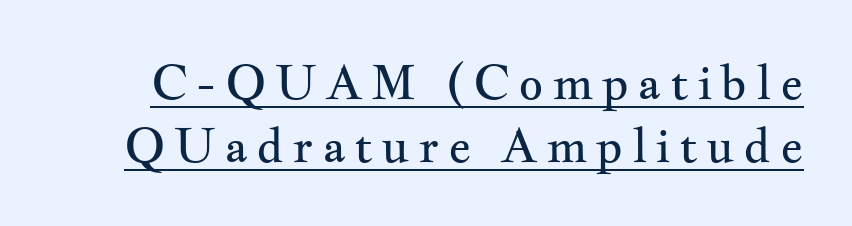
Q: Is the text bold? A: No.
Q: Is the text italic (slanted)? A: No, it is upright.
Q: Is the typeface a serif or a sans-serif typeface? A: Serif.
Q: Is the text underlined? A: Yes.
Q: Is the spacing between lines tight, normal or loose? A: Normal.
Q: Width (condensed, normal, or wide)? A: Wide.
Q: Stroke contrast? A: Medium.
Q: x-height? A: Small.
Q: Monospaced? A: No.
